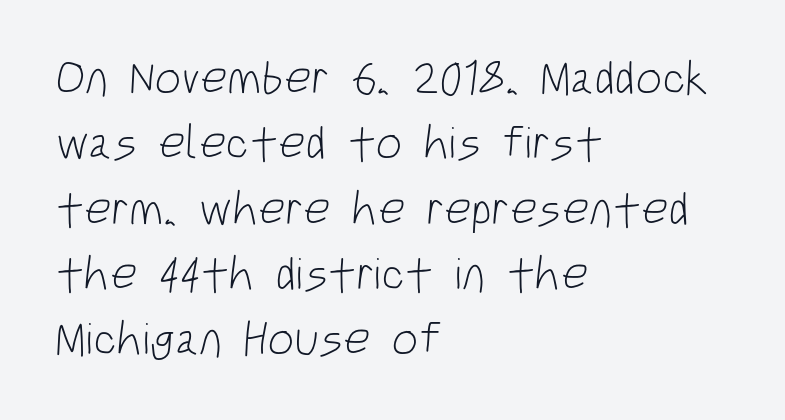
The image shows 47 px light, condensed sans-serif type; set left-aligned, normal line spacing (1.39x), normal letter spacing, not underlined; low stroke contrast and a large x-height.
